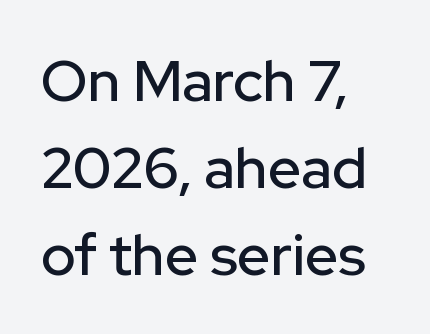
{"serif": "no", "italic": "no", "width": "normal", "stroke_contrast": "low", "x_height": "medium", "monospaced": "no", "underline": "no", "align": "left", "line_spacing": "normal", "line_spacing_ratio": 1.5, "letter_spacing": "normal", "letter_spacing_em": 0.0, "glyph_px": 58}
